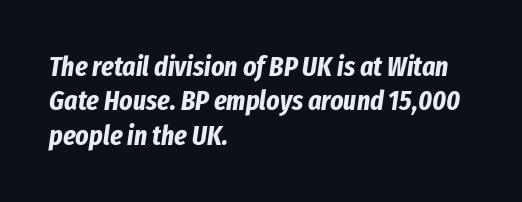
The image shows 28 px bold, condensed type, italic (leaning right); set left-aligned, line spacing 1.23x, normal letter spacing, not underlined; low stroke contrast and a medium x-height.
